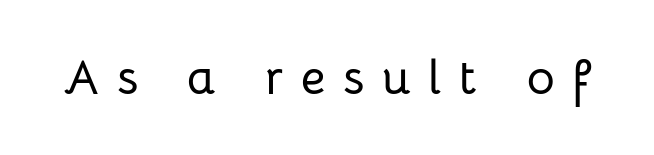
Note: no serifs on the glyphs. Character widths vary here, with narrow letters taking less room than wide ones. Words float on clear page, feet unadorned. Look at the tracking — it's clearly loosened, letters drifting apart.
